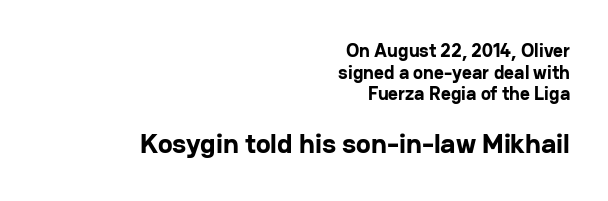
The following chunk of copy outweighs the initial chunk in type size. Line ends are locked; line starts wander. Only glyphs here, with clear space below each row. A typesetter would mark this as roman, not italic. Note: no serifs on the glyphs.
